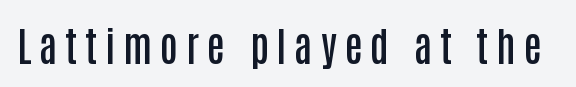
Q: Is the text bold? A: Semi-bold.
Q: Is the text italic (slanted)? A: No, it is upright.
Q: Is the typeface a serif or a sans-serif typeface? A: Sans-serif.
Q: Is the text underlined? A: No.
Q: Is the spacing between letters normal or unusually wide? A: Unusually wide.
Q: Width (condensed, normal, or wide)? A: Condensed.
Q: Stroke contrast? A: Low.
Q: x-height? A: Large.
Q: Monospaced? A: No.
